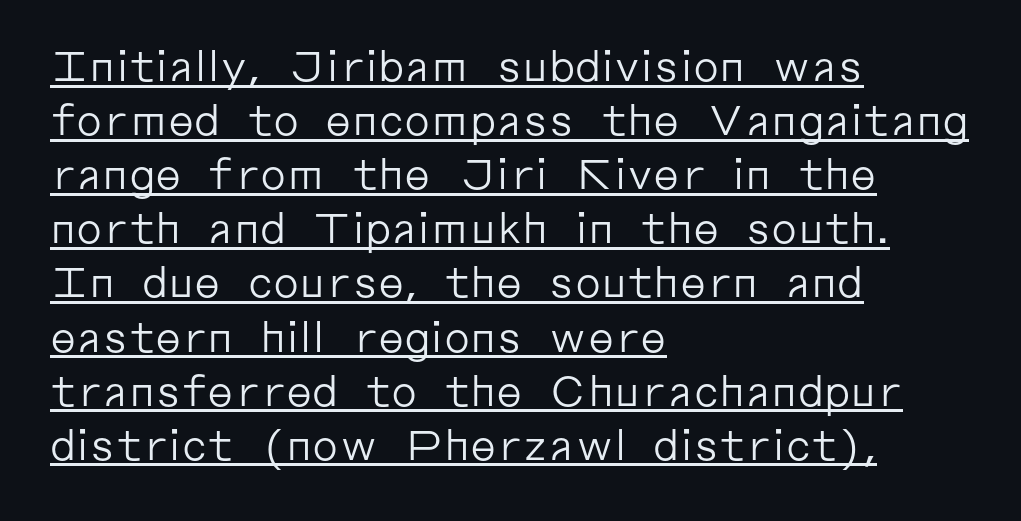
The vertical gap from one line to the next is medium. Character widths vary here, with narrow letters taking less room than wide ones. The designer went with a sans here, leaving each stem footless. Ink coverage per letter is moderate at most. There is no visible air inserted between adjacent glyphs. The lettering stays uniformly vertical, giving the passage a roman look.
